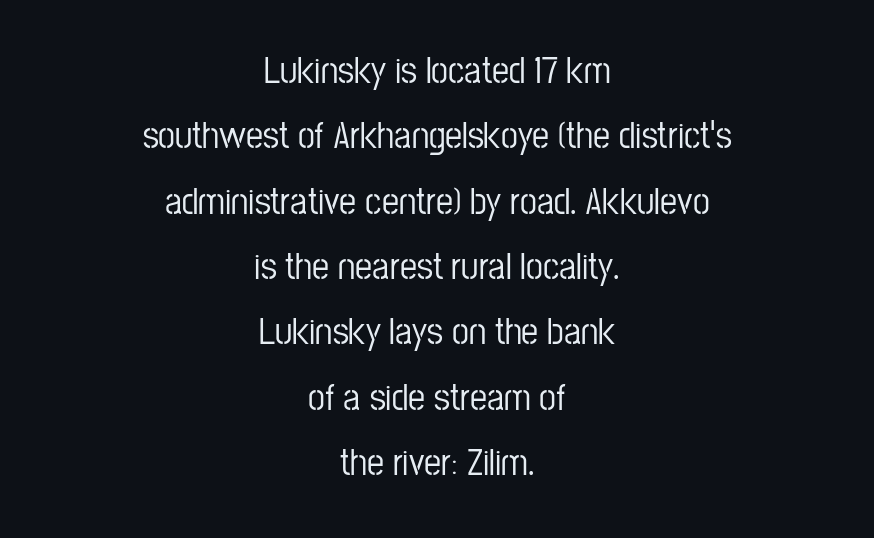
Check where the strokes stop: nothing finishes them off — pure sans. Compared with a flush-left layout, this one balances lines on the center instead. The foot of each line stays bare and open. Proportional: the letters do not fall into vertical columns. Tracking value appears to be zero — textbook default spacing. The typography opts for an upright posture over an oblique one.
